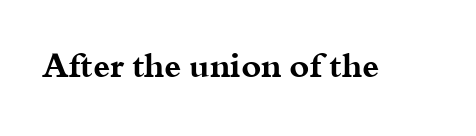
{"serif": "yes", "italic": "no", "bold": "yes", "weight": "bold", "width": "wide", "stroke_contrast": "medium", "x_height": "small", "monospaced": "no", "underline": "no", "letter_spacing": "normal", "letter_spacing_em": 0.0, "glyph_px": 34}
